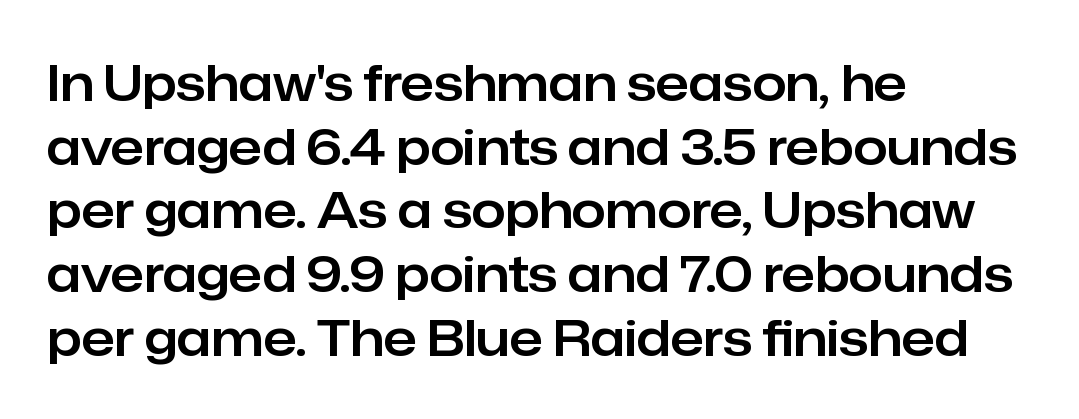
Q: Is the text italic (slanted)? A: No, it is upright.
Q: Is the typeface a serif or a sans-serif typeface? A: Sans-serif.
Q: Is the text underlined? A: No.
Q: How is the paragraph aligned? A: Left-aligned.
Q: Is the spacing between letters normal or unusually wide? A: Normal.
Q: Is the spacing between lines tight, normal or loose? A: Normal.
Q: Width (condensed, normal, or wide)? A: Normal.
Q: Stroke contrast? A: Low.
Q: x-height? A: Medium.
Q: Monospaced? A: No.
